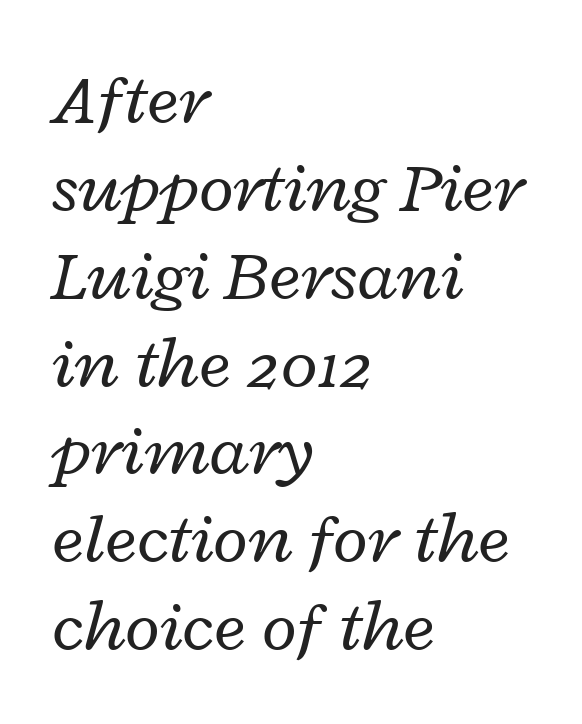
{"italic": "yes", "lean": "right", "slant_degrees": 12, "bold": "no", "weight": "regular", "width": "wide", "stroke_contrast": "low", "x_height": "medium", "monospaced": "no", "underline": "no", "align": "left", "line_spacing_ratio": 1.22, "letter_spacing": "normal", "letter_spacing_em": 0.0, "glyph_px": 72}
